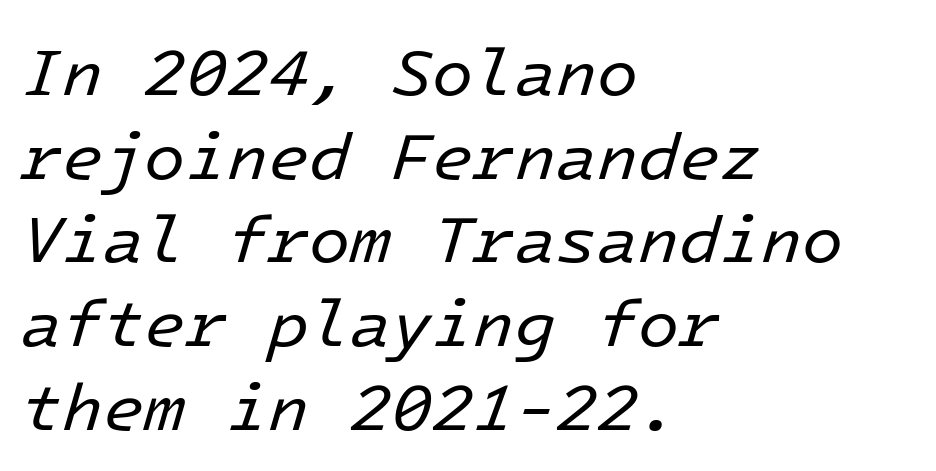
{"italic": "yes", "lean": "right", "slant_degrees": 16, "bold": "no", "weight": "regular", "width": "normal", "stroke_contrast": "low", "x_height": "medium", "underline": "no", "align": "left", "line_spacing": "normal", "line_spacing_ratio": 1.25, "letter_spacing": "normal", "letter_spacing_em": 0.0, "glyph_px": 67}
